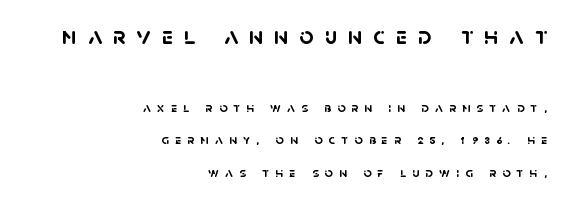
{"bold": "yes", "underline": "no", "align": "right", "line_spacing": "loose", "line_spacing_ratio": 2.32, "letter_spacing": "wide", "letter_spacing_em": 0.44, "larger_block": "first", "size_ratio": 1.79, "glyph_px": 25}
